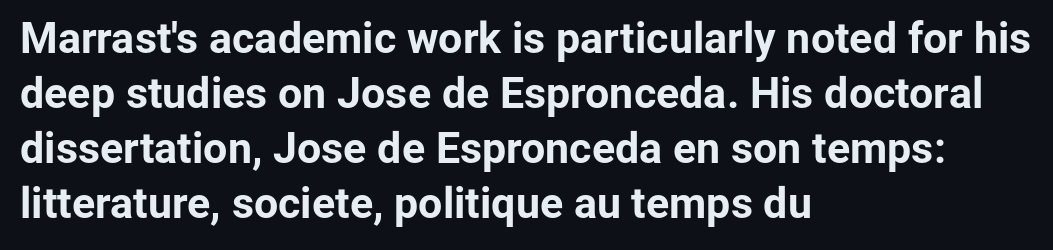
The image shows 43 px bold sans-serif type, upright; set left-aligned, normal line spacing (1.28x), normal letter spacing, not underlined; low stroke contrast and a medium x-height.
